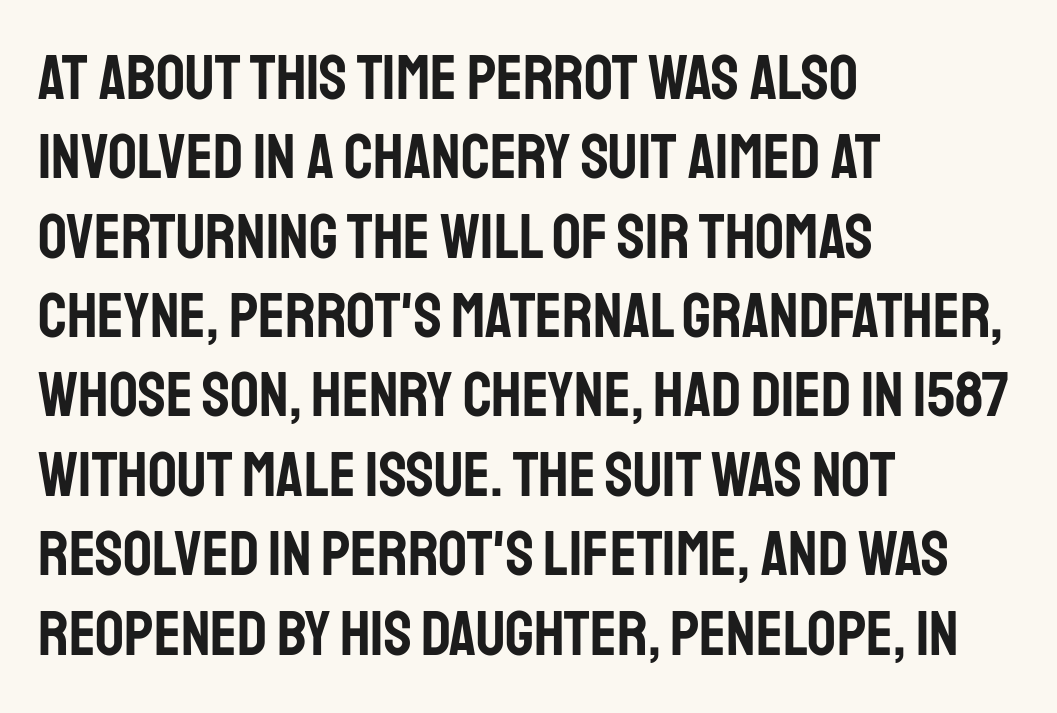
Q: Is the text italic (slanted)? A: No, it is upright.
Q: Is the typeface a serif or a sans-serif typeface? A: Sans-serif.
Q: Is the text underlined? A: No.
Q: How is the paragraph aligned? A: Left-aligned.
Q: Is the spacing between letters normal or unusually wide? A: Normal.
Q: Width (condensed, normal, or wide)? A: Condensed.
Q: Stroke contrast? A: Low.
Q: x-height? A: Large.
Q: Monospaced? A: No.
